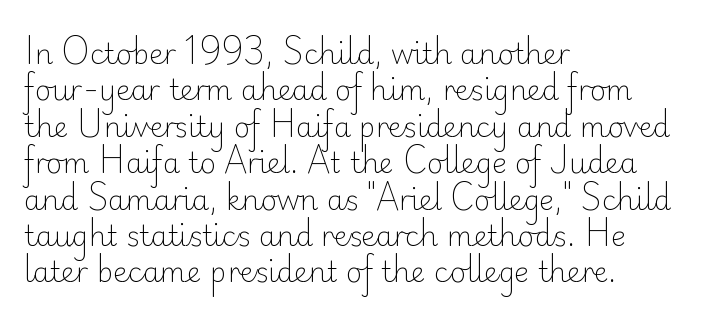
Q: Is the text bold? A: No.
Q: Is the text italic (slanted)? A: No, it is upright.
Q: Is the typeface a serif or a sans-serif typeface? A: Sans-serif.
Q: Is the text underlined? A: No.
Q: How is the paragraph aligned? A: Left-aligned.
Q: Is the spacing between letters normal or unusually wide? A: Normal.
Q: Is the spacing between lines tight, normal or loose? A: Normal.
Q: Width (condensed, normal, or wide)? A: Normal.
Q: Stroke contrast? A: Low.
Q: x-height? A: Small.
Q: Monospaced? A: No.
